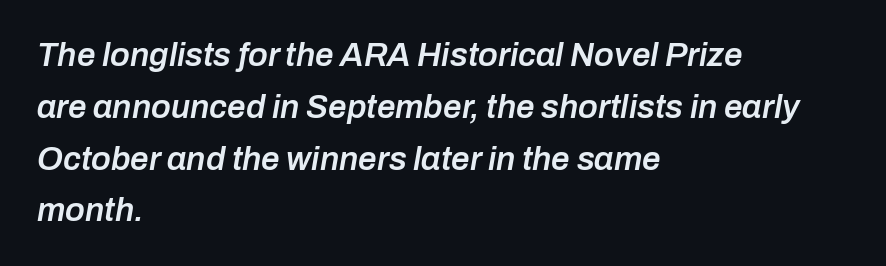
Q: Is the text bold? A: Semi-bold.
Q: Is the text italic (slanted)? A: Yes, it leans right by about 10 degrees.
Q: Is the text underlined? A: No.
Q: How is the paragraph aligned? A: Left-aligned.
Q: Is the spacing between letters normal or unusually wide? A: Normal.
Q: Is the spacing between lines tight, normal or loose? A: Normal.
Q: Width (condensed, normal, or wide)? A: Normal.
Q: Stroke contrast? A: Low.
Q: x-height? A: Medium.
Q: Monospaced? A: No.
